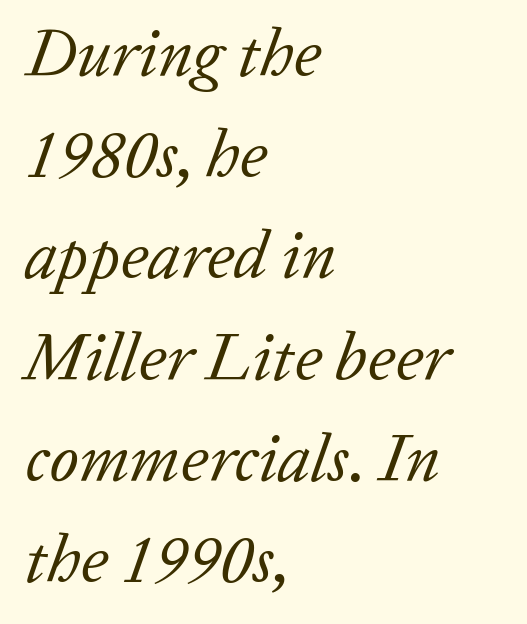
Q: Is the text bold? A: No.
Q: Is the text italic (slanted)? A: Yes, it leans right by about 20 degrees.
Q: Is the typeface a serif or a sans-serif typeface? A: Serif.
Q: Is the text underlined? A: No.
Q: How is the paragraph aligned? A: Left-aligned.
Q: Is the spacing between letters normal or unusually wide? A: Normal.
Q: Is the spacing between lines tight, normal or loose? A: Normal.
Q: Width (condensed, normal, or wide)? A: Normal.
Q: Stroke contrast? A: Low.
Q: x-height? A: Medium.
Q: Monospaced? A: No.
